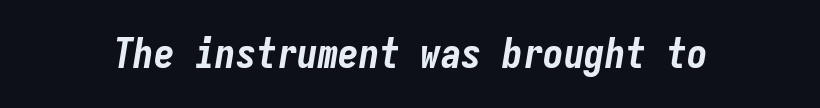
Q: Is the text bold? A: Yes.
Q: Is the text italic (slanted)? A: Yes, it leans right by about 9 degrees.
Q: Is the text underlined? A: No.
Q: Is the spacing between letters normal or unusually wide? A: Normal.
Q: Width (condensed, normal, or wide)? A: Condensed.
Q: Stroke contrast? A: Low.
Q: x-height? A: Medium.
Q: Monospaced? A: Yes.
